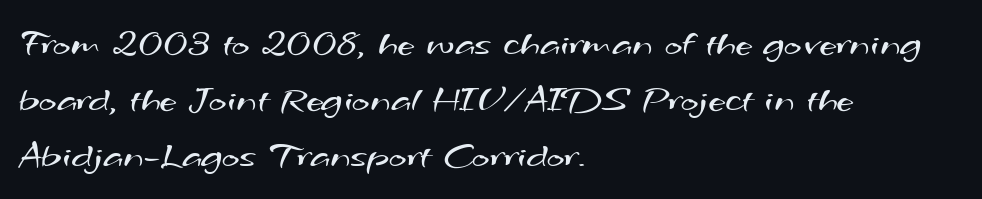
Q: Is the text bold? A: No.
Q: Is the typeface a serif or a sans-serif typeface? A: Sans-serif.
Q: Is the text underlined? A: No.
Q: How is the paragraph aligned? A: Left-aligned.
Q: Is the spacing between letters normal or unusually wide? A: Normal.
Q: Is the spacing between lines tight, normal or loose? A: Normal.
Q: Width (condensed, normal, or wide)? A: Wide.
Q: Stroke contrast? A: Medium.
Q: x-height? A: Small.
Q: Monospaced? A: No.
